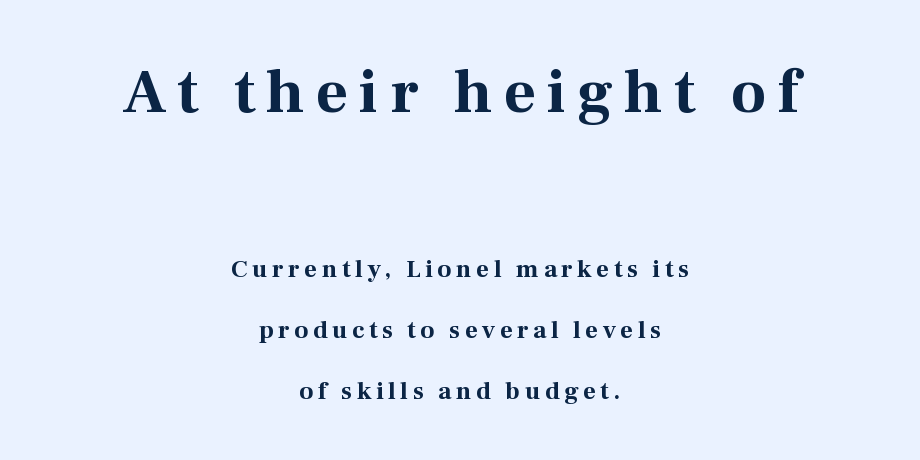
The image shows 62 px bold serif type, upright; set centered, loose line spacing (2.44x), not underlined; the first (top) block is 2.48x larger; medium stroke contrast and a medium x-height.
